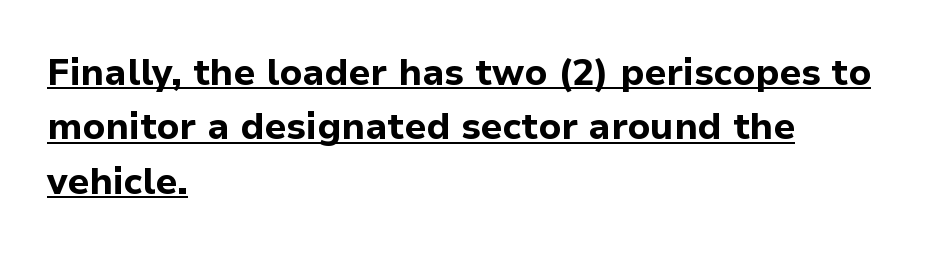
The image shows 37 px bold sans-serif type, upright; set left-aligned, normal line spacing (1.47x), normal letter spacing, underlined; low stroke contrast and a medium x-height.
